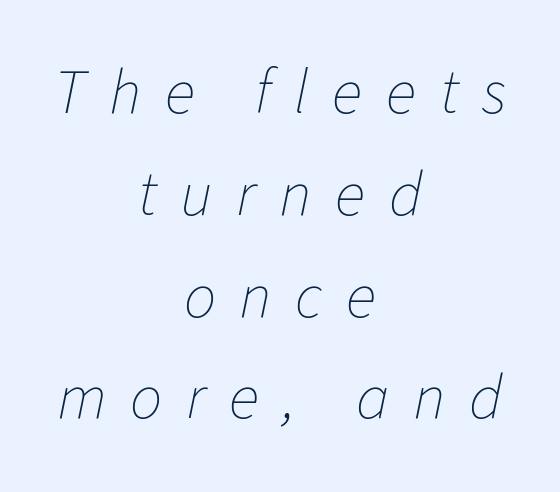
Ink coverage per letter is moderate at most. The gap between lines stays unmarked. Does the lettering tilt? It does — this is italic. Evenly set lines give the paragraph a standard silhouette.
